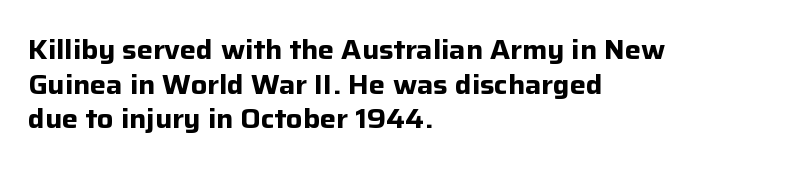
Q: Is the text bold? A: Yes.
Q: Is the text italic (slanted)? A: No, it is upright.
Q: Is the text underlined? A: No.
Q: How is the paragraph aligned? A: Left-aligned.
Q: Is the spacing between letters normal or unusually wide? A: Normal.
Q: Is the spacing between lines tight, normal or loose? A: Normal.
